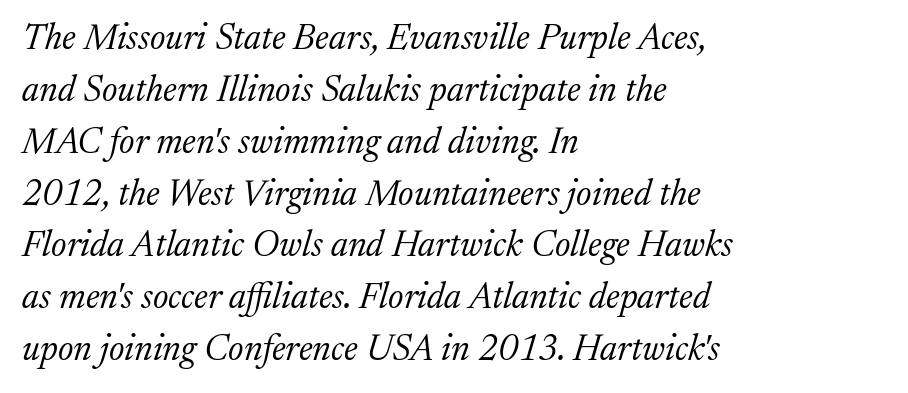
{"serif": "yes", "italic": "yes", "lean": "right", "slant_degrees": 17, "bold": "no", "weight": "light", "width": "normal", "stroke_contrast": "medium", "x_height": "medium", "monospaced": "no", "underline": "no", "align": "left", "line_spacing": "normal", "line_spacing_ratio": 1.44, "letter_spacing": "normal", "letter_spacing_em": 0.0, "glyph_px": 36}
